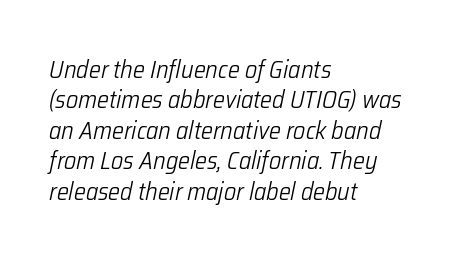
{"italic": "yes", "lean": "right", "slant_degrees": 12, "bold": "no", "underline": "no", "align": "left", "line_spacing_ratio": 1.22, "letter_spacing": "normal", "letter_spacing_em": 0.0, "glyph_px": 25}
